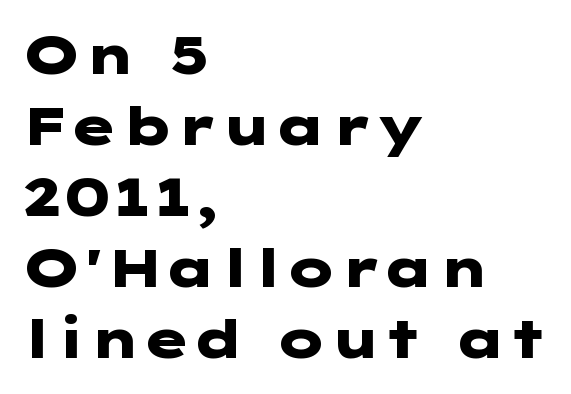
Short note: letters normally spaced. The lettering holds an erect, upright posture throughout. Left-aligned paragraph, ragged on the right. Each letter's strokes conclude bluntly, with no projecting serifs. Rule under the text: the space is simply empty. The letters are bold, with thick, heavy strokes.
